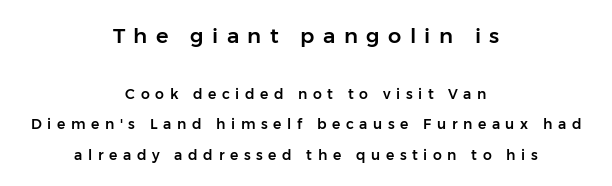
{"italic": "no", "underline": "no", "align": "center", "line_spacing": "loose", "line_spacing_ratio": 2.18, "letter_spacing": "wide", "letter_spacing_em": 0.4, "larger_block": "first", "size_ratio": 1.5, "glyph_px": 21}
